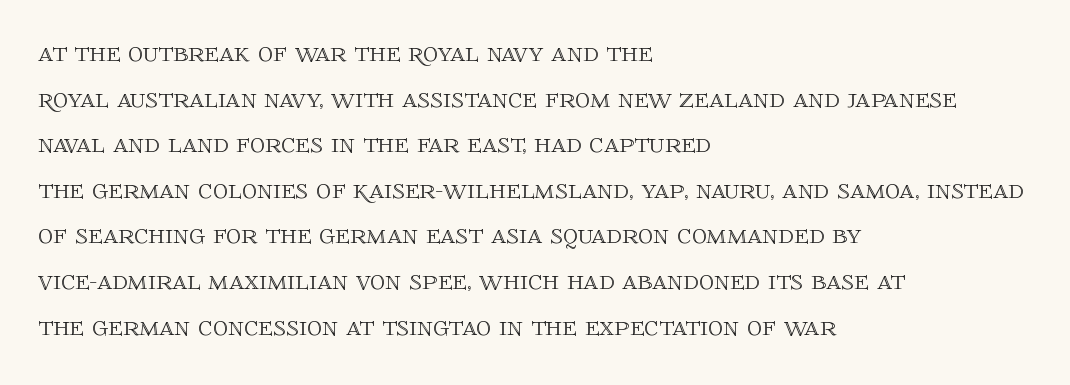
{"italic": "no", "width": "normal", "x_height": "large", "monospaced": "no", "underline": "no", "align": "left", "line_spacing": "normal", "line_spacing_ratio": 1.52, "letter_spacing": "normal", "letter_spacing_em": 0.0, "glyph_px": 30}
